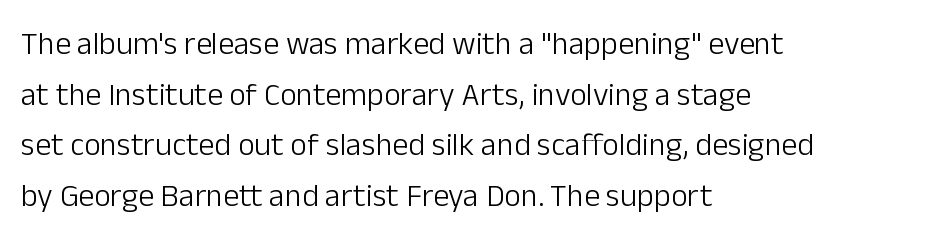
Q: Is the text bold? A: No.
Q: Is the text italic (slanted)? A: No, it is upright.
Q: Is the typeface a serif or a sans-serif typeface? A: Sans-serif.
Q: Is the text underlined? A: No.
Q: How is the paragraph aligned? A: Left-aligned.
Q: Is the spacing between letters normal or unusually wide? A: Normal.
Q: Is the spacing between lines tight, normal or loose? A: Normal.
Q: Width (condensed, normal, or wide)? A: Normal.
Q: Stroke contrast? A: Low.
Q: x-height? A: Medium.
Q: Monospaced? A: No.
